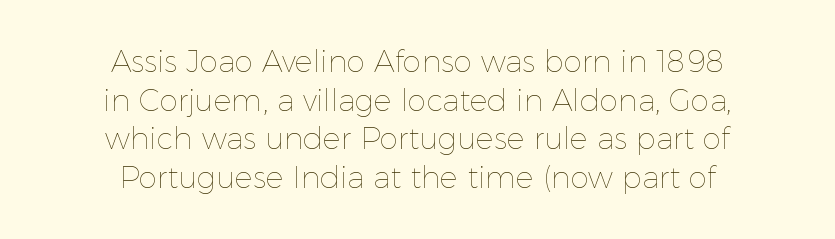
Q: Is the text bold? A: No.
Q: Is the text italic (slanted)? A: No, it is upright.
Q: Is the text underlined? A: No.
Q: How is the paragraph aligned? A: Centered.
Q: Is the spacing between letters normal or unusually wide? A: Normal.
Q: Is the spacing between lines tight, normal or loose? A: Normal.
Q: Width (condensed, normal, or wide)? A: Normal.
Q: x-height? A: Medium.
Q: Monospaced? A: No.
